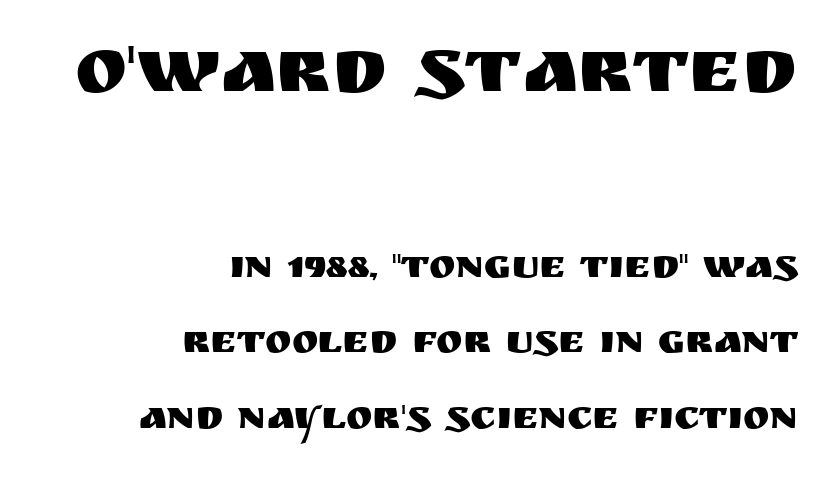
Do the characters align in a grid? No, the font is proportional. If you drew a line through each stem, it would be perfectly vertical. The setting favours the right margin, as signatures and pull-quotes sometimes do. Descenders are the only things crossing below the line.
